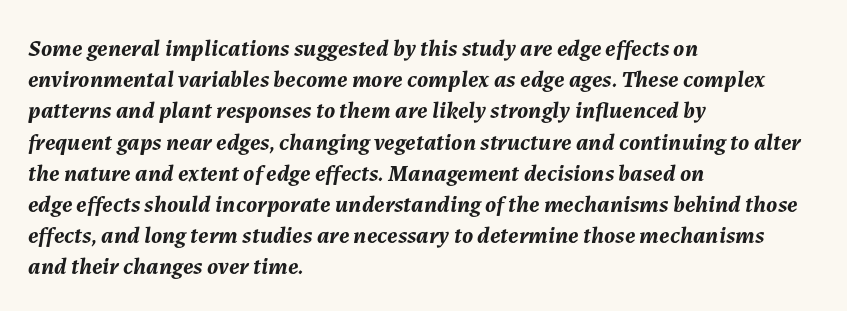
What weight is shown? A full bold with thick strokes. Tracking here is standard; glyphs follow each other at the usual distance. Teacher's note: observe the even left margin — that is flush-left alignment. Would a proofreader flag this as italicized? Yes. The passage shown is not underscored anywhere.
